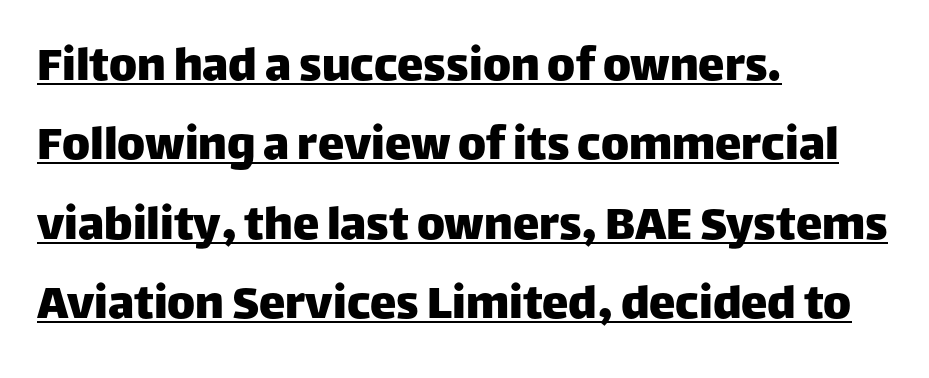
{"serif": "no", "italic": "no", "width": "normal", "stroke_contrast": "low", "x_height": "large", "monospaced": "no", "underline": "yes", "align": "left", "line_spacing": "normal", "line_spacing_ratio": 1.5, "letter_spacing": "normal", "letter_spacing_em": 0.0, "glyph_px": 53}
